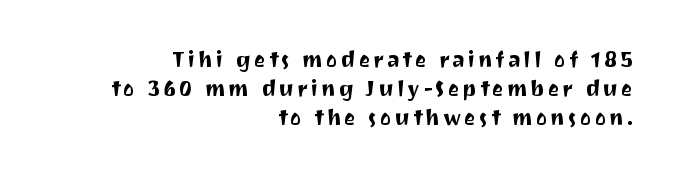
Q: Is the text italic (slanted)? A: No, it is upright.
Q: Is the text underlined? A: No.
Q: How is the paragraph aligned? A: Right-aligned.
Q: Is the spacing between lines tight, normal or loose? A: Normal.
